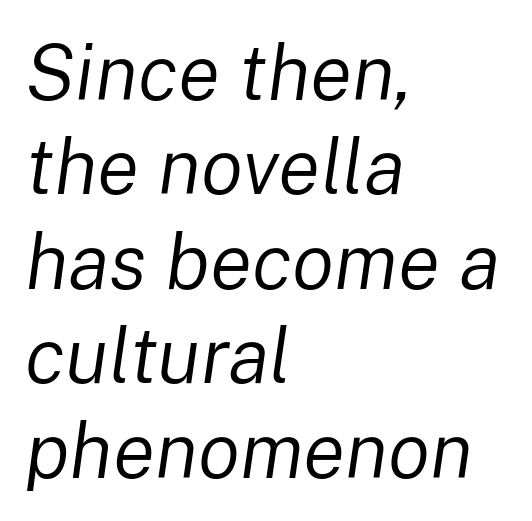
Descenders hang freely into open space. This sample uses an oblique cut, with every glyph tilted off the vertical. The passage shown is not bold in any degree. Short note: letters normally spaced. The paragraph shown leans on its left margin. Looks like regular typesetting: each glyph gets only the width it needs.
